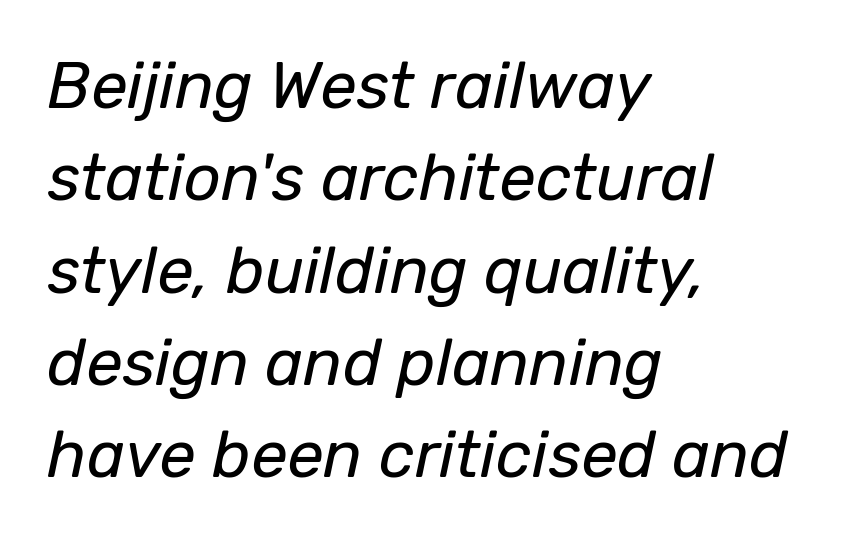
{"italic": "yes", "lean": "right", "slant_degrees": 12, "bold": "no", "weight": "regular", "width": "normal", "stroke_contrast": "low", "x_height": "medium", "monospaced": "no", "underline": "no", "align": "left", "line_spacing": "normal", "line_spacing_ratio": 1.42, "letter_spacing": "normal", "letter_spacing_em": 0.0, "glyph_px": 65}
